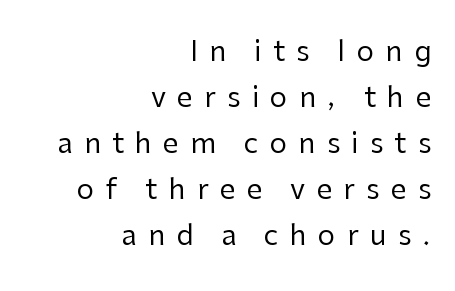
Q: Is the text bold? A: No.
Q: Is the text italic (slanted)? A: No, it is upright.
Q: Is the typeface a serif or a sans-serif typeface? A: Sans-serif.
Q: Is the text underlined? A: No.
Q: How is the paragraph aligned? A: Right-aligned.
Q: Is the spacing between letters normal or unusually wide? A: Unusually wide.
Q: Is the spacing between lines tight, normal or loose? A: Normal.
Q: Width (condensed, normal, or wide)? A: Normal.
Q: Stroke contrast? A: Low.
Q: x-height? A: Medium.
Q: Monospaced? A: No.
